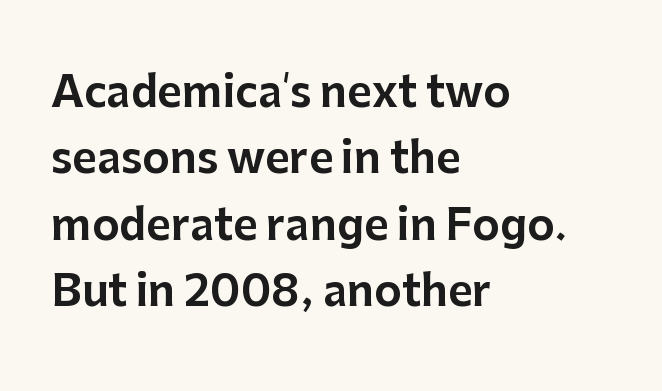
Q: Is the text italic (slanted)? A: No, it is upright.
Q: Is the typeface a serif or a sans-serif typeface? A: Sans-serif.
Q: Is the text underlined? A: No.
Q: How is the paragraph aligned? A: Left-aligned.
Q: Is the spacing between letters normal or unusually wide? A: Normal.
Q: Is the spacing between lines tight, normal or loose? A: Normal.
Q: Width (condensed, normal, or wide)? A: Normal.
Q: Stroke contrast? A: Low.
Q: x-height? A: Medium.
Q: Monospaced? A: No.
